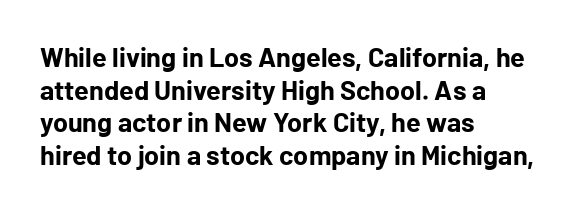
The glyphs are unaccompanied by any horizontal stroke below them. The passage shown is emphatically bold. The lettering holds an erect, upright posture throughout. Here the glyphs are tracked normally, forming tight word shapes.
